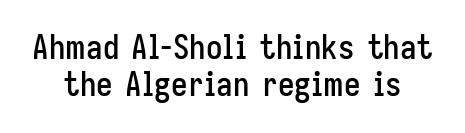
Q: Is the text italic (slanted)? A: No, it is upright.
Q: Is the typeface a serif or a sans-serif typeface? A: Sans-serif.
Q: Is the text underlined? A: No.
Q: Is the spacing between letters normal or unusually wide? A: Normal.
Q: Is the spacing between lines tight, normal or loose? A: Tight.
Q: Width (condensed, normal, or wide)? A: Condensed.
Q: Stroke contrast? A: Low.
Q: x-height? A: Medium.
Q: Monospaced? A: No.
